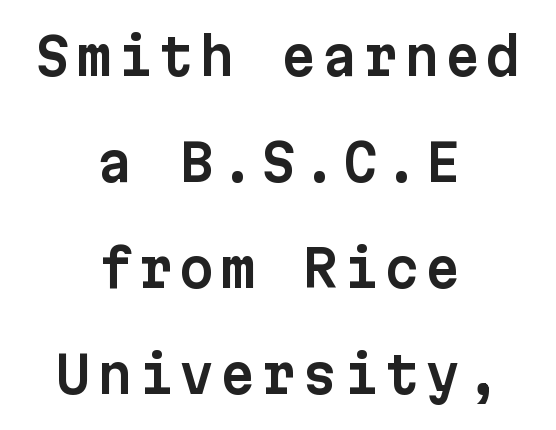
{"serif": "no", "italic": "no", "width": "normal", "stroke_contrast": "low", "x_height": "medium", "monospaced": "yes", "underline": "no", "align": "center", "line_spacing": "loose", "line_spacing_ratio": 2.12, "glyph_px": 50}
